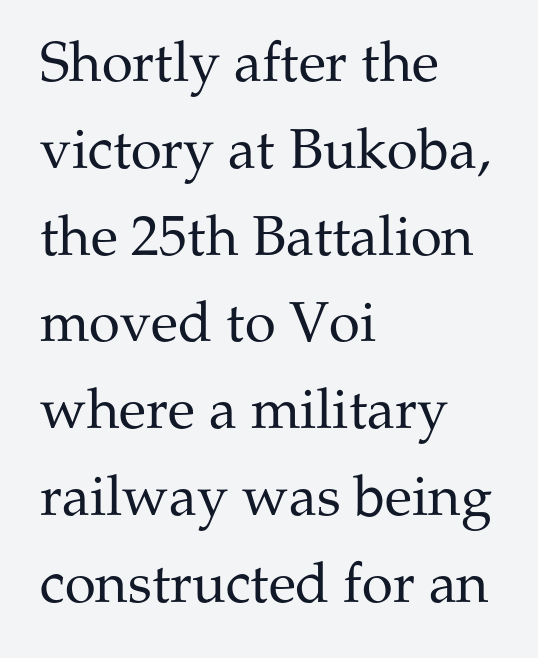
{"serif": "yes", "italic": "no", "bold": "no", "weight": "regular", "width": "normal", "stroke_contrast": "medium", "x_height": "medium", "monospaced": "no", "underline": "no", "align": "left", "line_spacing": "normal", "line_spacing_ratio": 1.55, "letter_spacing": "normal", "letter_spacing_em": 0.0, "glyph_px": 56}
